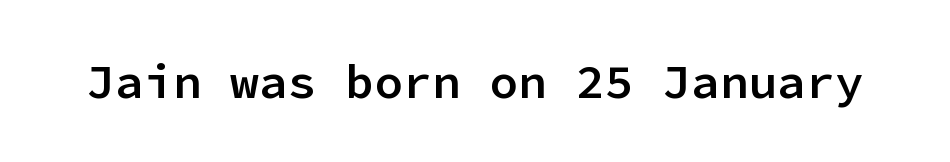
Lines of text with bare space underneath. In terms of letterform style, serifs are entirely absent. This is roman type, the default non-slanted kind. Monospaced: the letters line up in strict vertical columns. A semibold gives these letters moderate extra thickness, short of bold.
